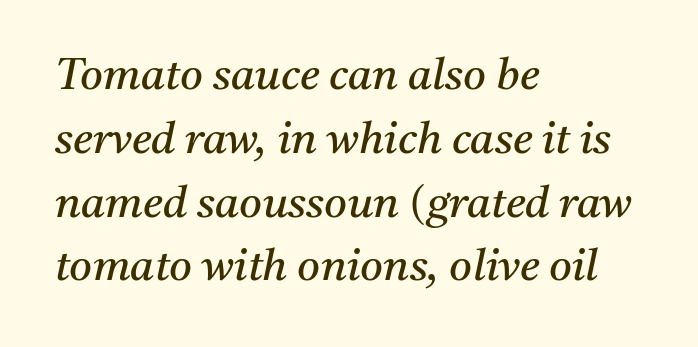
The image shows 44 px regular-weight serif type, italic (leaning right); set left-aligned, normal line spacing (1.45x), normal letter spacing, not underlined; medium stroke contrast and a medium x-height.
